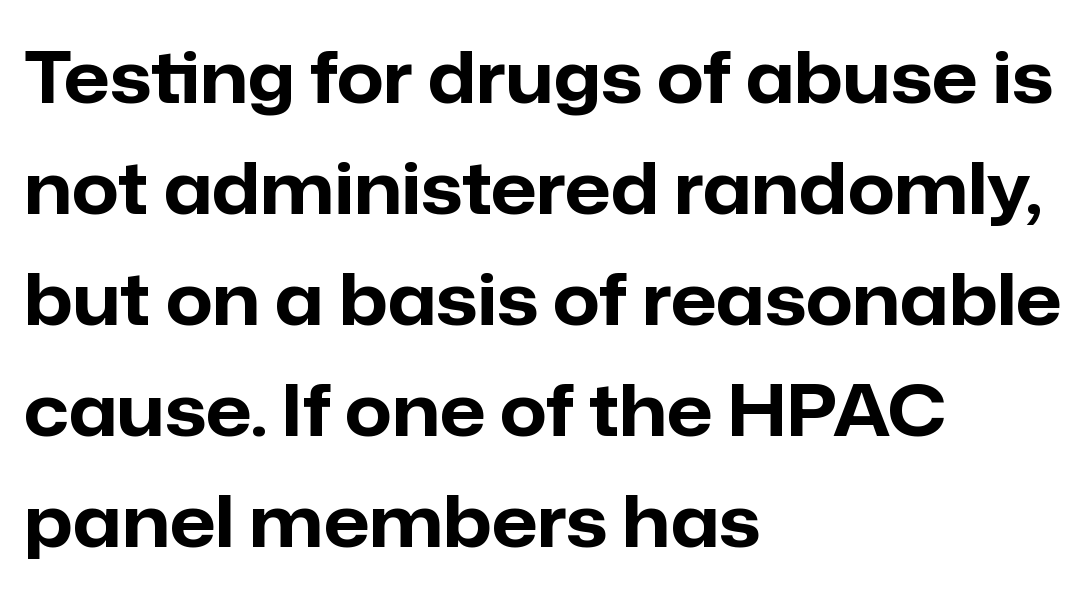
{"serif": "no", "italic": "no", "bold": "yes", "weight": "bold", "width": "normal", "stroke_contrast": "low", "x_height": "medium", "monospaced": "no", "underline": "no", "align": "left", "line_spacing": "normal", "line_spacing_ratio": 1.54, "letter_spacing": "normal", "letter_spacing_em": 0.0, "glyph_px": 72}
